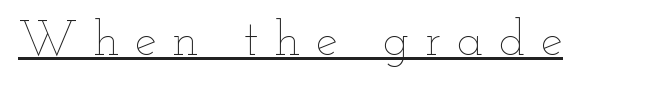
The image shows 49 px thin, wide type, upright; set unusually wide letter spacing (+0.32 em), underlined; low stroke contrast and a small x-height.
